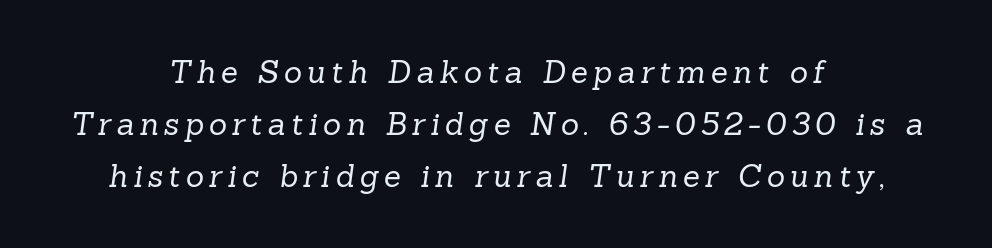
{"serif": "yes", "bold": "no", "weight": "regular", "width": "normal", "stroke_contrast": "low", "x_height": "medium", "monospaced": "no", "underline": "no", "align": "center", "line_spacing": "normal", "line_spacing_ratio": 1.68, "glyph_px": 31}
